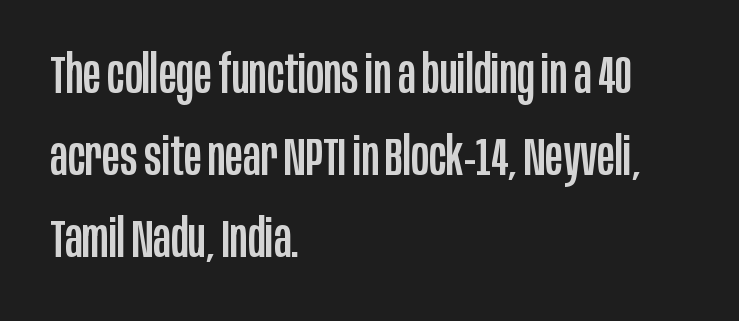
Q: Is the text italic (slanted)? A: No, it is upright.
Q: Is the typeface a serif or a sans-serif typeface? A: Sans-serif.
Q: Is the text underlined? A: No.
Q: How is the paragraph aligned? A: Left-aligned.
Q: Is the spacing between letters normal or unusually wide? A: Normal.
Q: Is the spacing between lines tight, normal or loose? A: Normal.
Q: Width (condensed, normal, or wide)? A: Condensed.
Q: Stroke contrast? A: Low.
Q: x-height? A: Large.
Q: Monospaced? A: No.
